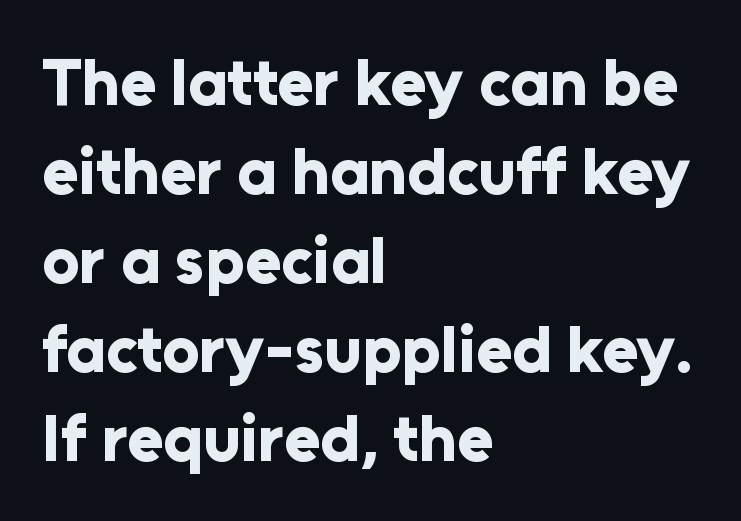
The image shows 66 px bold sans-serif type, upright; set left-aligned, normal line spacing (1.35x), normal letter spacing, not underlined; low stroke contrast and a medium x-height.
